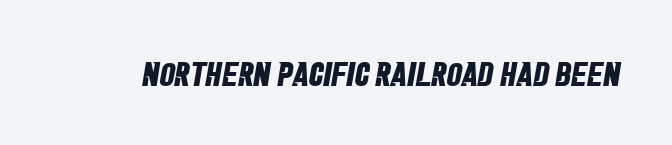
{"serif": "no", "bold": "yes", "weight": "bold", "width": "condensed", "stroke_contrast": "low", "x_height": "large", "monospaced": "no", "underline": "no", "letter_spacing": "normal", "letter_spacing_em": 0.0, "glyph_px": 34}
